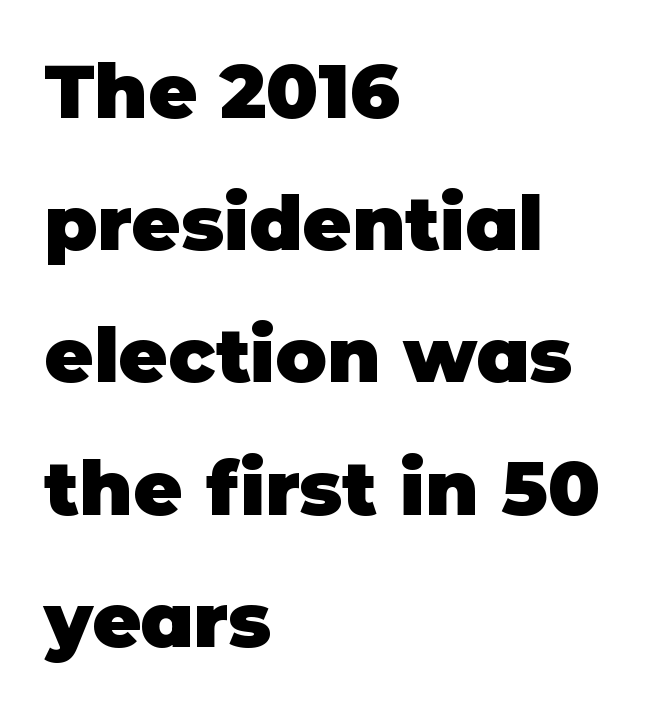
Does the lettering tilt? It doesn't — this is upright. Each row of text sits above clean, open space. The letters sit at their default tracking, neither squeezed nor spread. Strokes here are thick enough to call this a true bold. Classification — sans serif.
